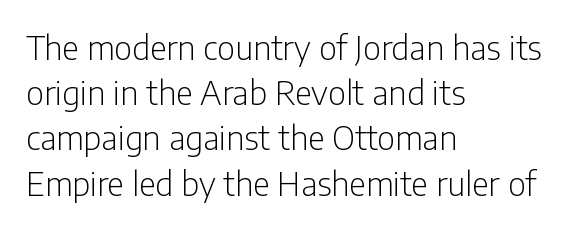
The image shows 33 px light, condensed sans-serif type, upright; set left-aligned, normal line spacing (1.37x), normal letter spacing, not underlined; low stroke contrast and a medium x-height.
